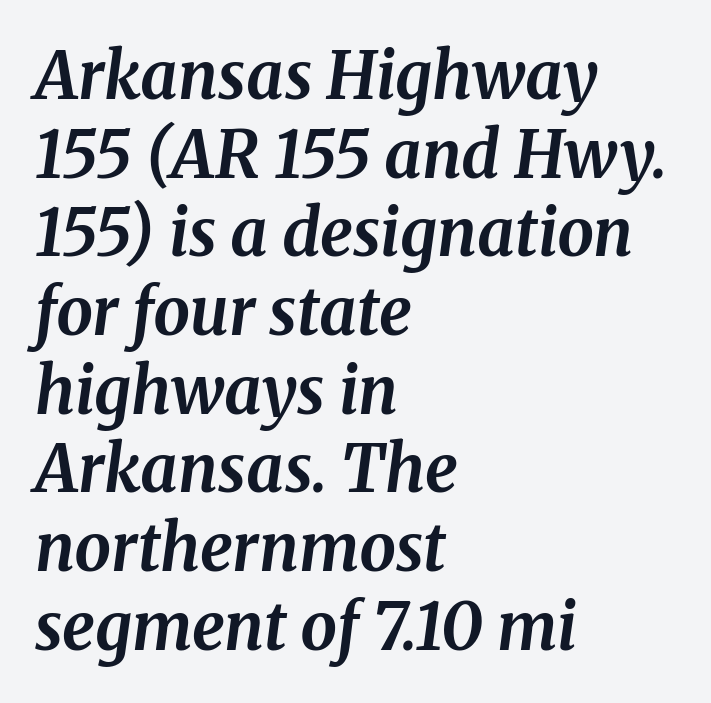
Classification — serif. The face used here is rendered with its standard letterfit. The glyphs look as if they've been sheared to an angle. Casual observation: everything's shoved over to the left.
